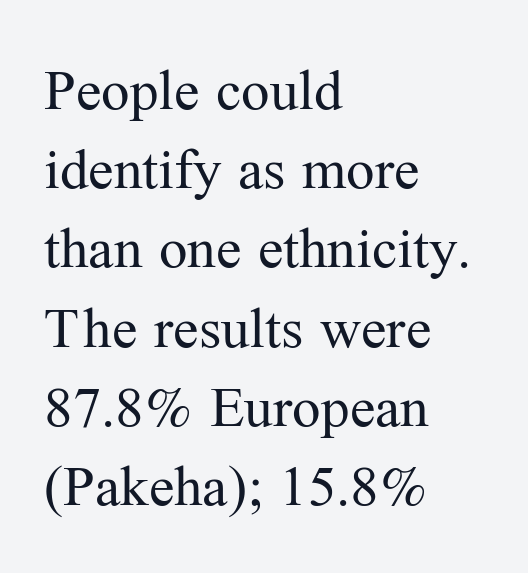
Alignment: flush left. The type sits square on the baseline with zero lean. This rendering leaves character spacing at its baseline value. No extra ink here — the face is not bold.
